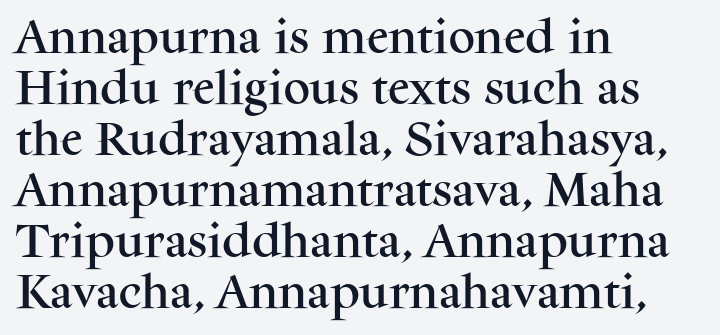
The image shows 37 px serif type, upright; set left-aligned, normal line spacing (1.38x), normal letter spacing, not underlined; medium stroke contrast and a medium x-height.
